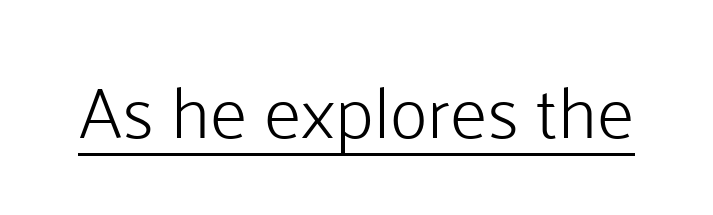
Q: Is the text bold? A: No.
Q: Is the text italic (slanted)? A: No, it is upright.
Q: Is the typeface a serif or a sans-serif typeface? A: Sans-serif.
Q: Is the text underlined? A: Yes.
Q: Is the spacing between letters normal or unusually wide? A: Normal.
Q: Width (condensed, normal, or wide)? A: Normal.
Q: Stroke contrast? A: Low.
Q: x-height? A: Medium.
Q: Monospaced? A: No.
